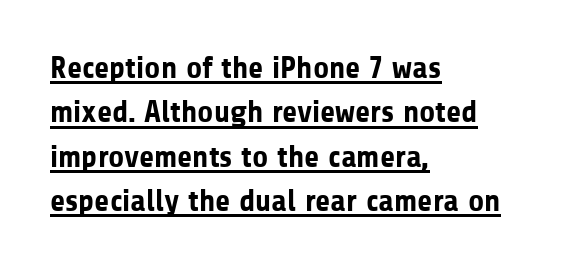
The image shows 31 px bold sans-serif type, upright; set left-aligned, normal line spacing (1.43x), normal letter spacing, underlined; low stroke contrast and a medium x-height.
